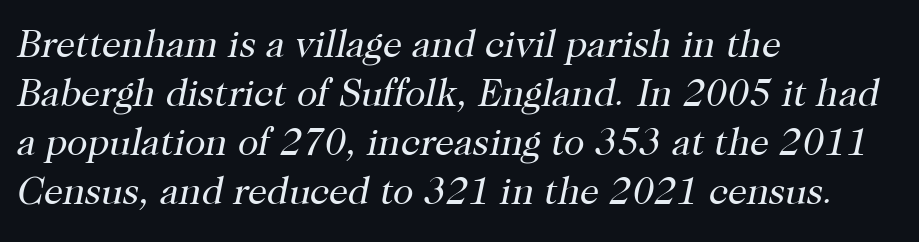
Q: Is the text bold? A: No.
Q: Is the text italic (slanted)? A: Yes, it leans right by about 12 degrees.
Q: Is the typeface a serif or a sans-serif typeface? A: Serif.
Q: Is the text underlined? A: No.
Q: How is the paragraph aligned? A: Left-aligned.
Q: Is the spacing between letters normal or unusually wide? A: Normal.
Q: Is the spacing between lines tight, normal or loose? A: Normal.
Q: Width (condensed, normal, or wide)? A: Normal.
Q: Stroke contrast? A: High.
Q: x-height? A: Medium.
Q: Monospaced? A: No.
